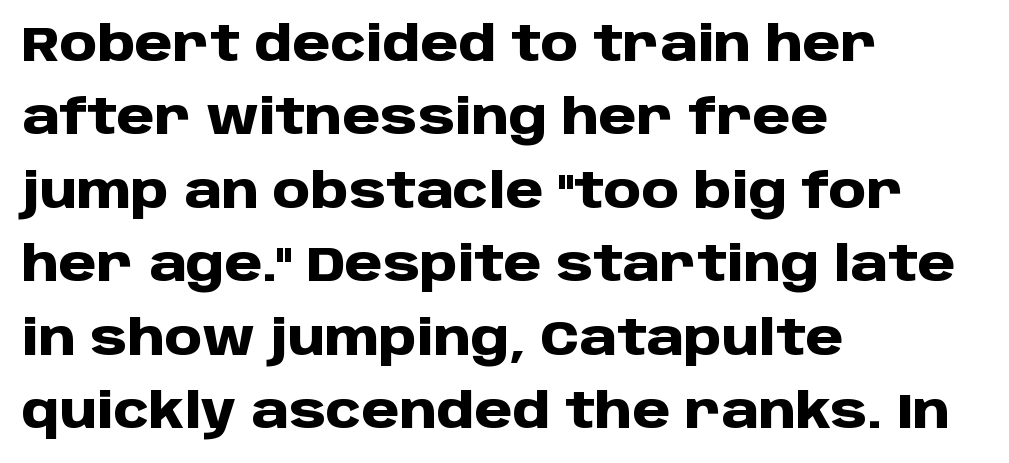
{"serif": "no", "italic": "no", "bold": "yes", "weight": "heavy", "width": "normal", "stroke_contrast": "low", "x_height": "large", "monospaced": "no", "underline": "no", "align": "left", "line_spacing": "normal", "line_spacing_ratio": 1.53, "letter_spacing": "normal", "letter_spacing_em": 0.0, "glyph_px": 48}
